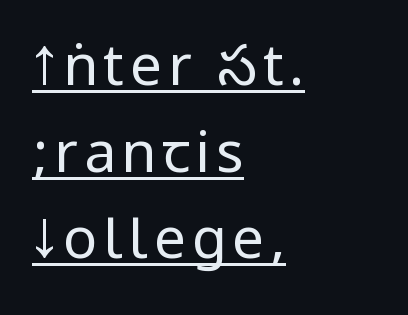
The image shows 57 px regular-weight, condensed sans-serif type, upright; set left-aligned, normal line spacing (1.52x), underlined; low stroke contrast.
